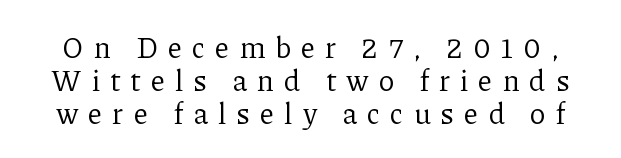
{"serif": "yes", "italic": "no", "bold": "no", "weight": "regular", "width": "normal", "stroke_contrast": "low", "x_height": "medium", "monospaced": "no", "underline": "no", "line_spacing": "tight", "line_spacing_ratio": 1.13, "letter_spacing": "wide", "letter_spacing_em": 0.34, "glyph_px": 29}
